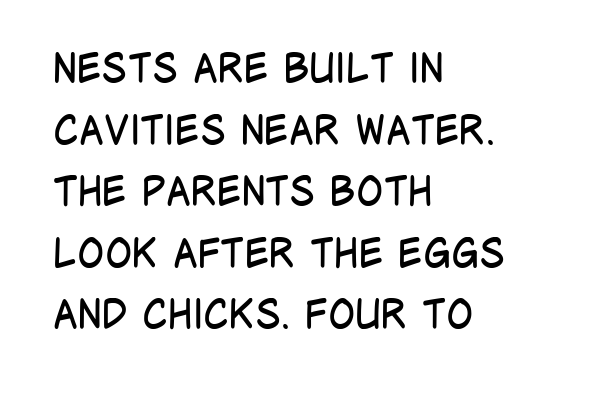
Q: Is the text bold? A: No.
Q: Is the text italic (slanted)? A: No, it is upright.
Q: Is the typeface a serif or a sans-serif typeface? A: Sans-serif.
Q: Is the text underlined? A: No.
Q: How is the paragraph aligned? A: Left-aligned.
Q: Is the spacing between letters normal or unusually wide? A: Normal.
Q: Is the spacing between lines tight, normal or loose? A: Normal.
Q: Width (condensed, normal, or wide)? A: Condensed.
Q: Stroke contrast? A: Low.
Q: x-height? A: Large.
Q: Monospaced? A: No.
